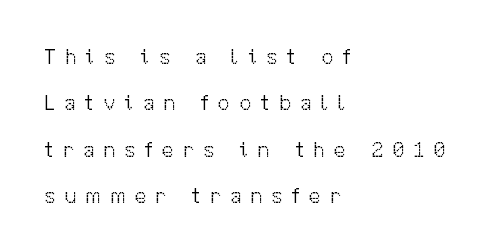
{"italic": "no", "bold": "no", "underline": "no", "align": "left", "line_spacing": "loose", "line_spacing_ratio": 2.11, "letter_spacing": "wide", "letter_spacing_em": 0.41, "glyph_px": 22}
